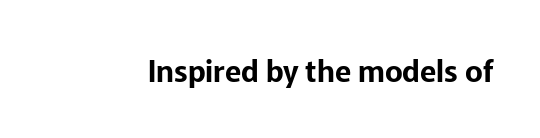
{"serif": "no", "italic": "no", "width": "normal", "stroke_contrast": "low", "x_height": "medium", "monospaced": "no", "underline": "no", "letter_spacing": "normal", "letter_spacing_em": 0.0, "glyph_px": 30}
